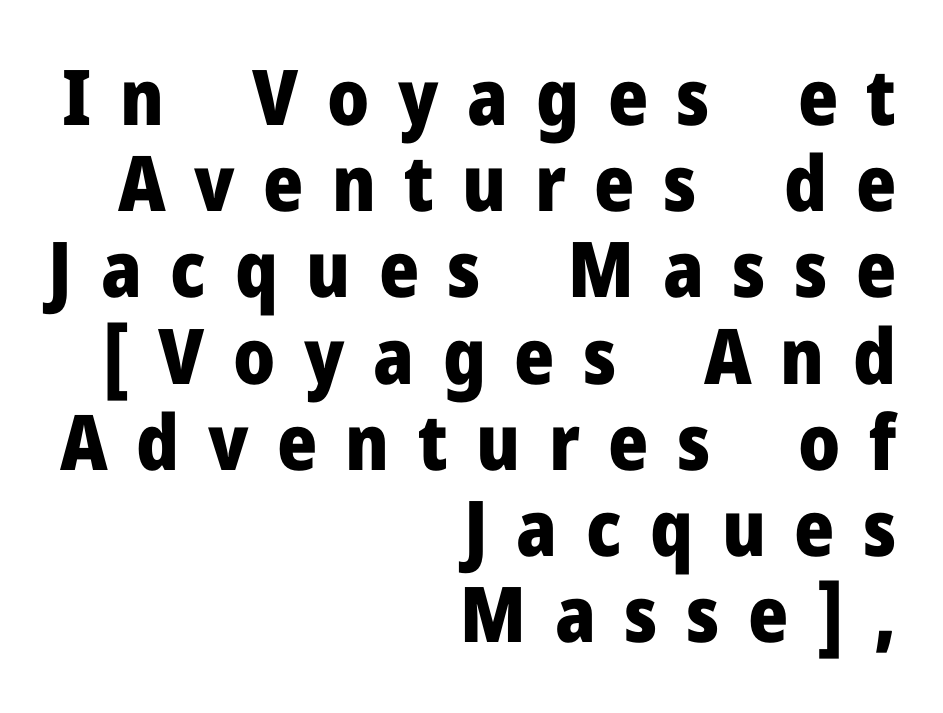
Q: Is the text bold? A: Yes.
Q: Is the text italic (slanted)? A: No, it is upright.
Q: Is the typeface a serif or a sans-serif typeface? A: Sans-serif.
Q: Is the text underlined? A: No.
Q: How is the paragraph aligned? A: Right-aligned.
Q: Is the spacing between letters normal or unusually wide? A: Unusually wide.
Q: Is the spacing between lines tight, normal or loose? A: Tight.
Q: Width (condensed, normal, or wide)? A: Normal.
Q: Stroke contrast? A: Low.
Q: x-height? A: Medium.
Q: Monospaced? A: No.
